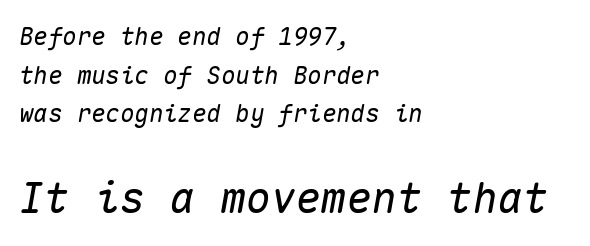
The image shows 42 px text type, italic (leaning right), monospaced; set left-aligned, normal line spacing (1.61x), normal letter spacing, not underlined; the second (bottom) block is 1.75x larger; medium stroke contrast and a medium x-height.
